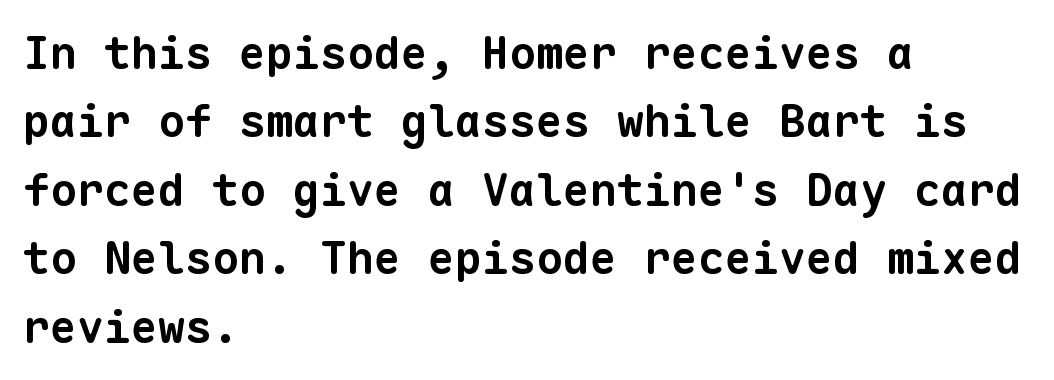
{"serif": "no", "bold": "yes", "weight": "bold", "width": "normal", "stroke_contrast": "low", "x_height": "medium", "monospaced": "yes", "underline": "no", "align": "left", "line_spacing": "normal", "line_spacing_ratio": 1.52, "letter_spacing": "normal", "letter_spacing_em": 0.0, "glyph_px": 45}
